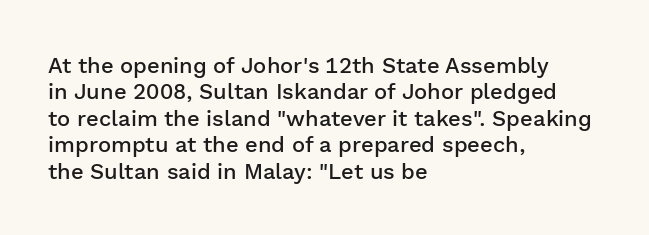
Q: Is the text bold? A: Semi-bold.
Q: Is the text italic (slanted)? A: No, it is upright.
Q: Is the text underlined? A: No.
Q: How is the paragraph aligned? A: Left-aligned.
Q: Is the spacing between letters normal or unusually wide? A: Normal.
